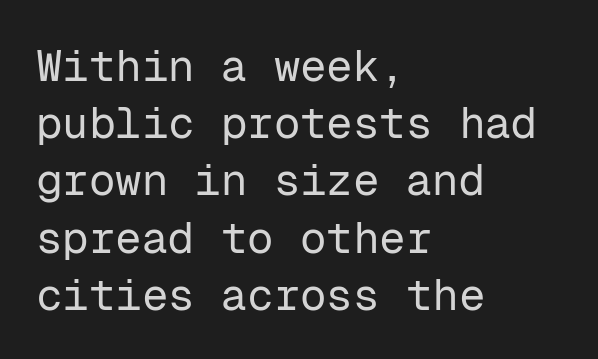
Q: Is the text bold? A: No.
Q: Is the text italic (slanted)? A: No, it is upright.
Q: Is the typeface a serif or a sans-serif typeface? A: Sans-serif.
Q: Is the text underlined? A: No.
Q: How is the paragraph aligned? A: Left-aligned.
Q: Is the spacing between letters normal or unusually wide? A: Normal.
Q: Is the spacing between lines tight, normal or loose? A: Normal.
Q: Width (condensed, normal, or wide)? A: Normal.
Q: Stroke contrast? A: Low.
Q: x-height? A: Medium.
Q: Monospaced? A: Yes.
